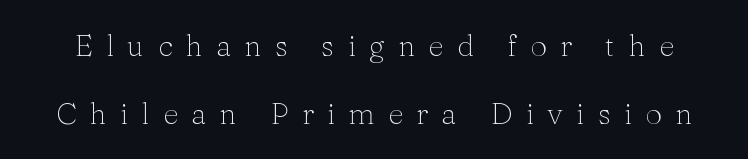
The image shows 30 px light serif type, upright; set loose line spacing (2.27x), unusually wide letter spacing (+0.44 em), not underlined; medium stroke contrast and a medium x-height.
